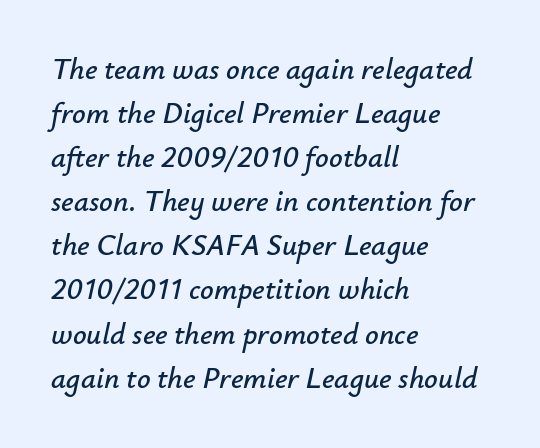
This rendering leaves character spacing at its baseline value. Note the varied advance widths — an 'i' is clearly narrower than an 'm'. One glance says typical: line gaps are just what's usual. The whole block is typeset with a tilt. The compositor pushed each line to the left boundary.
